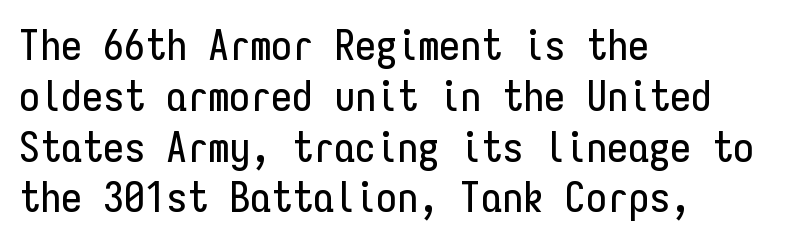
{"serif": "no", "italic": "no", "width": "condensed", "stroke_contrast": "low", "x_height": "medium", "monospaced": "yes", "underline": "no", "align": "left", "line_spacing_ratio": 1.21, "letter_spacing": "normal", "letter_spacing_em": 0.0, "glyph_px": 42}
